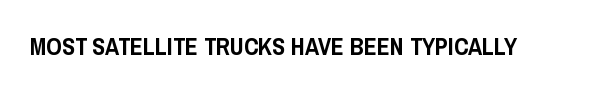
Q: Is the text italic (slanted)? A: No, it is upright.
Q: Is the text underlined? A: No.
Q: Is the spacing between letters normal or unusually wide? A: Normal.
